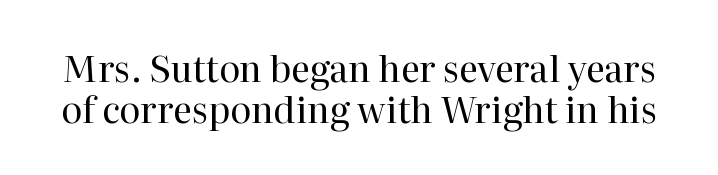
{"serif": "yes", "italic": "no", "bold": "no", "weight": "regular", "width": "normal", "stroke_contrast": "high", "x_height": "medium", "monospaced": "no", "underline": "no", "line_spacing": "tight", "line_spacing_ratio": 1.15, "letter_spacing": "normal", "letter_spacing_em": 0.0, "glyph_px": 36}
